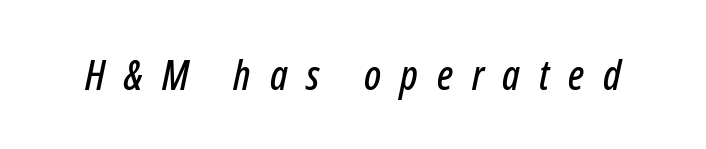
{"italic": "yes", "lean": "right", "slant_degrees": 12, "width": "condensed", "stroke_contrast": "low", "x_height": "medium", "monospaced": "no", "underline": "no", "letter_spacing": "wide", "letter_spacing_em": 0.46, "glyph_px": 41}
